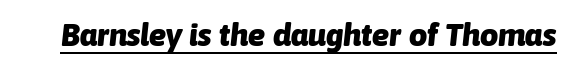
{"italic": "yes", "lean": "right", "slant_degrees": 6, "bold": "yes", "weight": "heavy", "width": "normal", "stroke_contrast": "low", "x_height": "medium", "monospaced": "no", "underline": "yes", "letter_spacing": "normal", "letter_spacing_em": 0.0, "glyph_px": 32}
